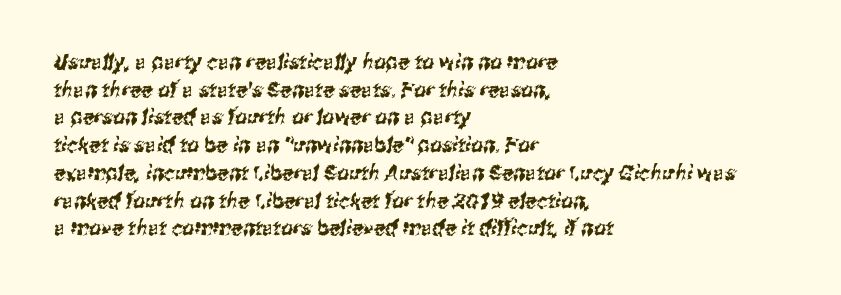
Any mark beneath the type? The region is blank. Does the copy run flush right? No — it runs flush left. Vertically, the passage feels balanced, rows spaced as you'd expect. Does extra space separate the letters? No, they use regular spacing.
